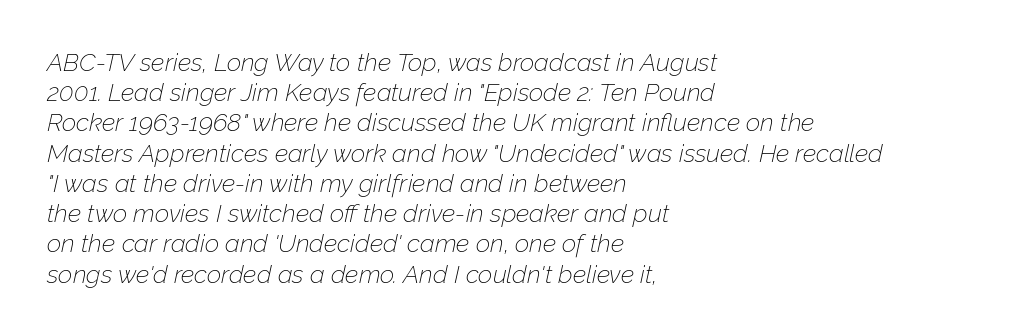
Q: Is the text bold? A: No.
Q: Is the text italic (slanted)? A: Yes, it leans right by about 12 degrees.
Q: Is the text underlined? A: No.
Q: How is the paragraph aligned? A: Left-aligned.
Q: Is the spacing between letters normal or unusually wide? A: Normal.
